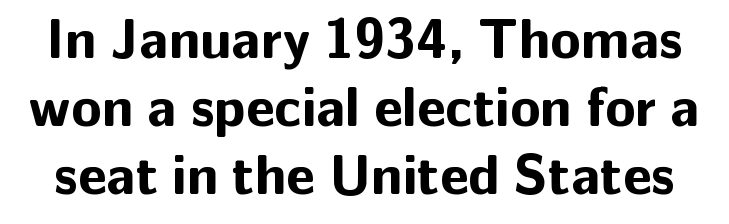
{"serif": "no", "italic": "no", "bold": "yes", "weight": "bold", "width": "normal", "stroke_contrast": "low", "x_height": "medium", "monospaced": "no", "underline": "no", "line_spacing_ratio": 1.21, "letter_spacing": "normal", "letter_spacing_em": 0.0, "glyph_px": 56}
